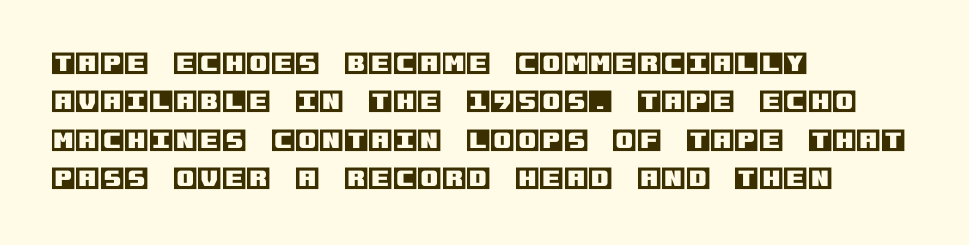
{"italic": "no", "underline": "no", "align": "left", "line_spacing": "normal", "line_spacing_ratio": 1.54, "letter_spacing": "normal", "letter_spacing_em": 0.0, "glyph_px": 25}
